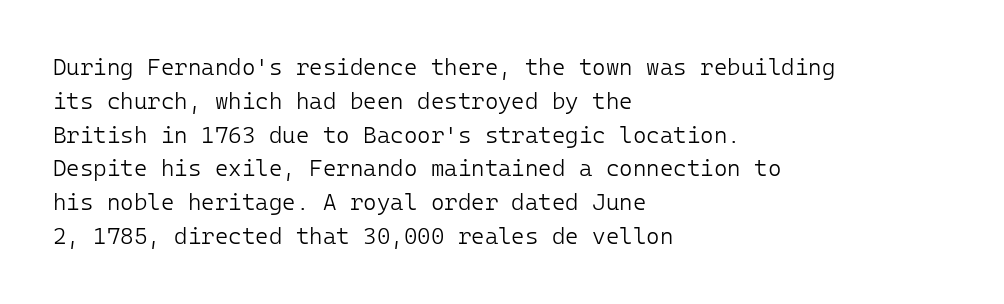
Q: Is the text bold? A: No.
Q: Is the text italic (slanted)? A: No, it is upright.
Q: Is the text underlined? A: No.
Q: How is the paragraph aligned? A: Left-aligned.
Q: Is the spacing between letters normal or unusually wide? A: Normal.
Q: Is the spacing between lines tight, normal or loose? A: Normal.
